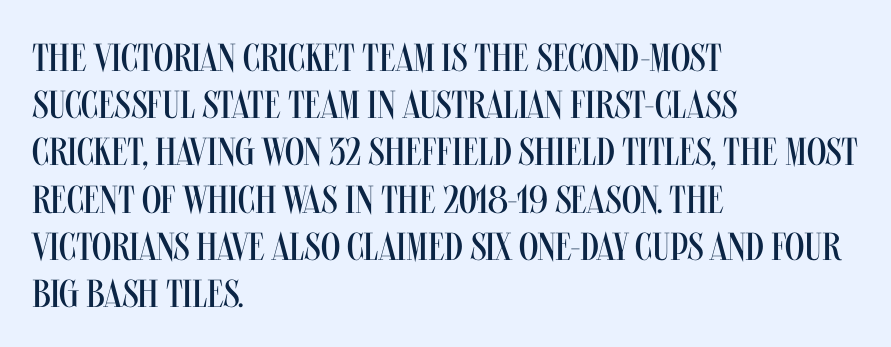
The setting favours the left margin, as ordinary paragraphs usually do. Is the letter spacing exaggerated? No — it looks like the ordinary default. Stem width sits at or under what a default text font uses. Each row of text sits above clean, open space. Characters remain perfectly vertical along every line. Stroke terminals: plain, sans-serif.
